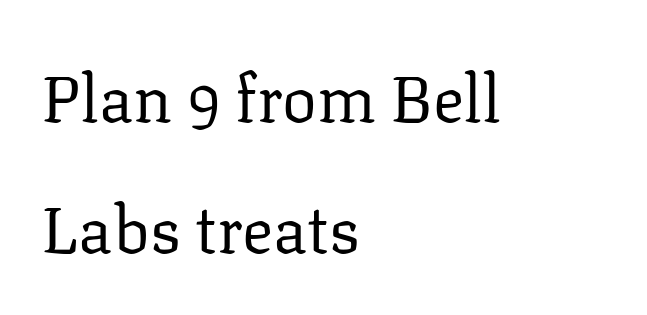
Posture: upright roman. In terms of letterspacing, this is plain default setting. One-word summary of the alignment: left. Character widths vary here, with narrow letters taking less room than wide ones. Stems and bowls with no extra thickness — not bold. A typesetter would call this leading open, well beyond the default.
